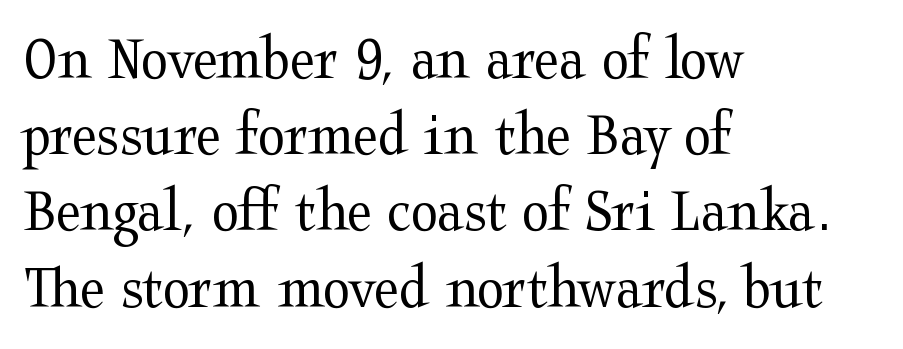
The image shows 63 px regular-weight, wide serif type, upright; set left-aligned, line spacing 1.21x, normal letter spacing, not underlined; medium stroke contrast and a medium x-height.
